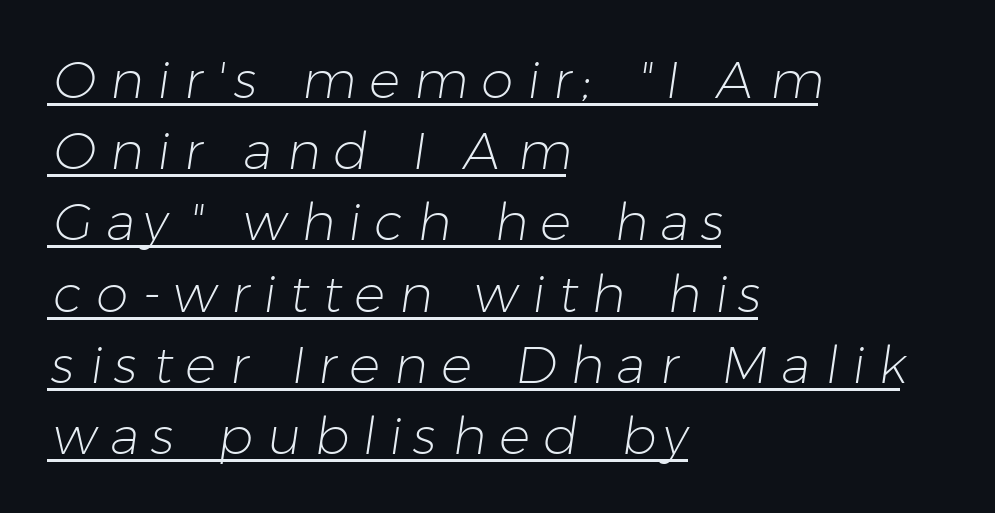
The image shows 52 px light sans-serif type; set left-aligned, normal line spacing (1.37x), unusually wide letter spacing (+0.26 em), underlined; low stroke contrast and a medium x-height.
